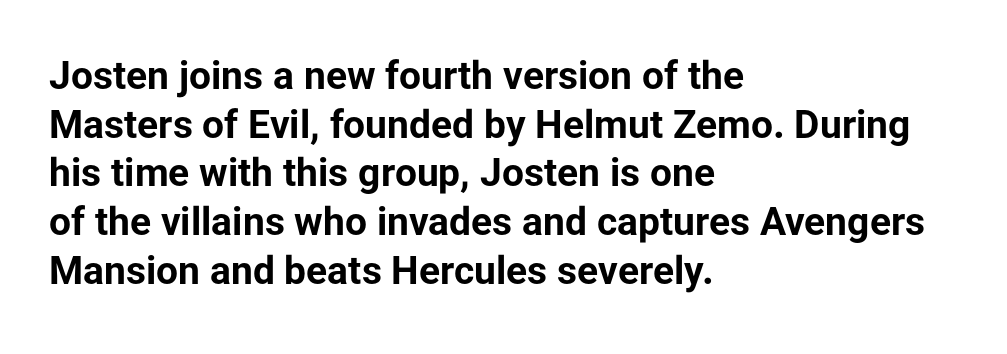
Q: Is the text bold? A: Yes.
Q: Is the text italic (slanted)? A: No, it is upright.
Q: Is the typeface a serif or a sans-serif typeface? A: Sans-serif.
Q: Is the text underlined? A: No.
Q: How is the paragraph aligned? A: Left-aligned.
Q: Is the spacing between letters normal or unusually wide? A: Normal.
Q: Is the spacing between lines tight, normal or loose? A: Normal.
Q: Width (condensed, normal, or wide)? A: Normal.
Q: Stroke contrast? A: Low.
Q: x-height? A: Medium.
Q: Monospaced? A: No.
